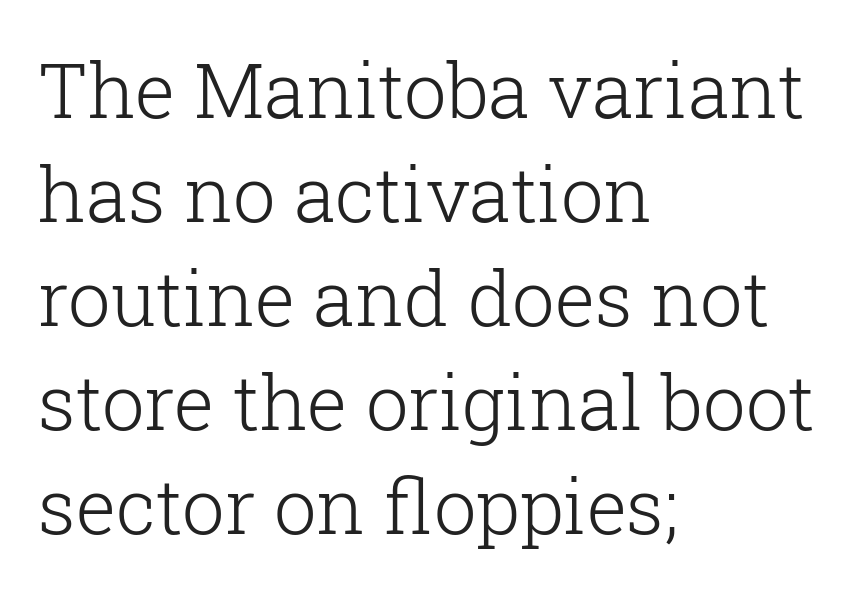
The type is set solid horizontally, with unmodified tracking. Leading: standard. Typeset ragged right — the left edge is the straight one. The gap between lines stays unmarked. Characters remain perfectly vertical along every line. These glyphs show unthickened strokes, regular width or finer.
